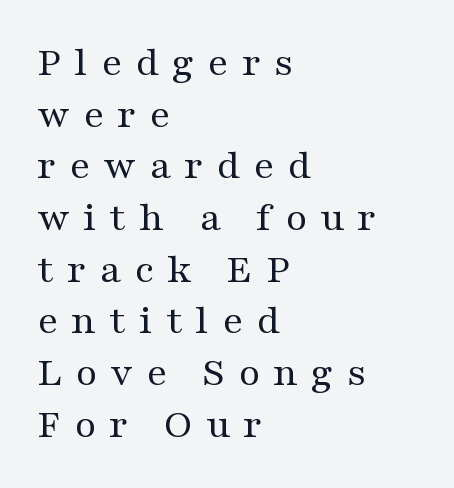
The image shows 42 px regular-weight, wide serif type, upright; set left-aligned, line spacing 1.23x, unusually wide letter spacing (+0.31 em), not underlined; medium stroke contrast and a medium x-height.
